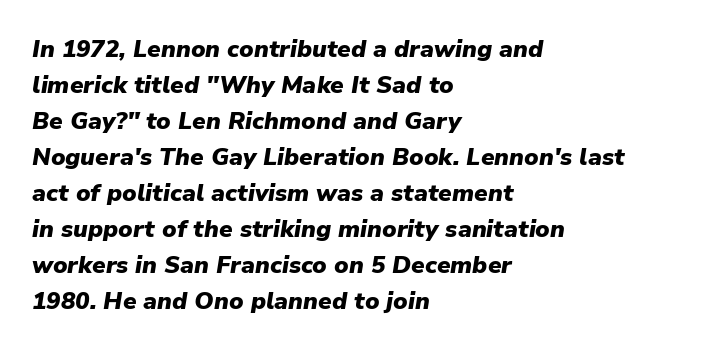
Q: Is the text bold? A: Yes.
Q: Is the text italic (slanted)? A: Yes, it leans right by about 9 degrees.
Q: Is the text underlined? A: No.
Q: How is the paragraph aligned? A: Left-aligned.
Q: Is the spacing between letters normal or unusually wide? A: Normal.
Q: Is the spacing between lines tight, normal or loose? A: Normal.
